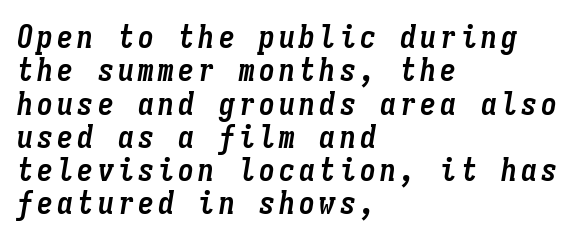
Q: Is the text bold? A: Yes.
Q: Is the text italic (slanted)? A: Yes, it leans right by about 9 degrees.
Q: Is the text underlined? A: No.
Q: How is the paragraph aligned? A: Left-aligned.
Q: Is the spacing between lines tight, normal or loose? A: Tight.
Q: Width (condensed, normal, or wide)? A: Condensed.
Q: Stroke contrast? A: Low.
Q: x-height? A: Medium.
Q: Monospaced? A: Yes.
